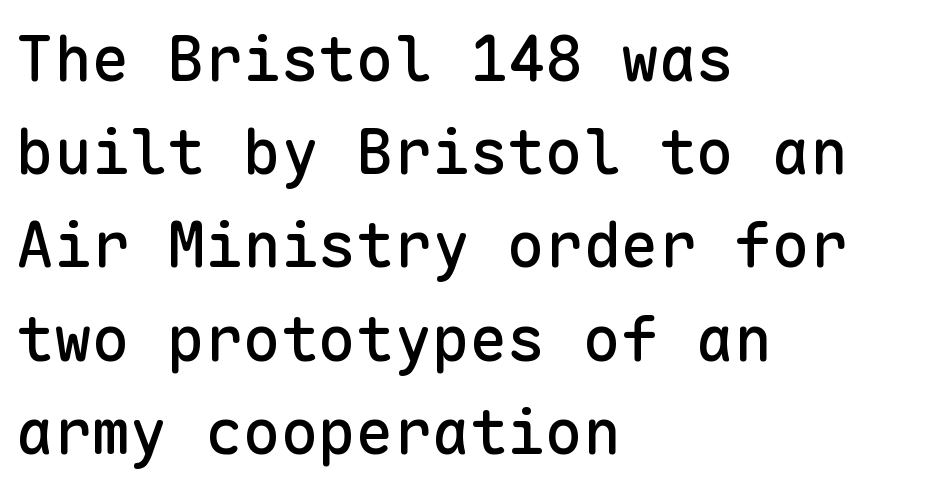
Q: Is the text italic (slanted)? A: No, it is upright.
Q: Is the typeface a serif or a sans-serif typeface? A: Sans-serif.
Q: Is the text underlined? A: No.
Q: How is the paragraph aligned? A: Left-aligned.
Q: Is the spacing between letters normal or unusually wide? A: Normal.
Q: Is the spacing between lines tight, normal or loose? A: Normal.
Q: Width (condensed, normal, or wide)? A: Normal.
Q: Stroke contrast? A: Low.
Q: x-height? A: Medium.
Q: Monospaced? A: Yes.
